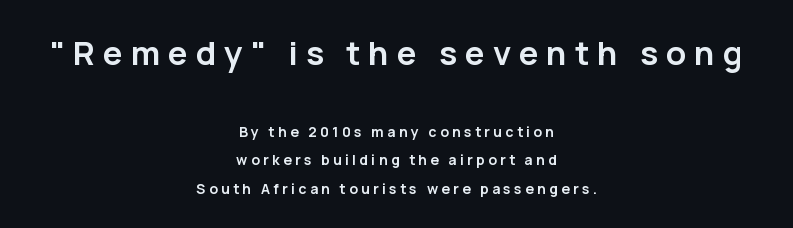
Q: Is the text bold? A: Yes.
Q: Is the text italic (slanted)? A: No, it is upright.
Q: Is the typeface a serif or a sans-serif typeface? A: Sans-serif.
Q: Is the text underlined? A: No.
Q: How is the paragraph aligned? A: Centered.
Q: Is the spacing between letters normal or unusually wide? A: Unusually wide.
Q: Is the spacing between lines tight, normal or loose? A: Loose.
Q: Which block of text is set in a larger size, the first (top) or the second (bottom)? A: The first (top) one.
Q: Width (condensed, normal, or wide)? A: Normal.
Q: Stroke contrast? A: Low.
Q: x-height? A: Medium.
Q: Monospaced? A: No.
